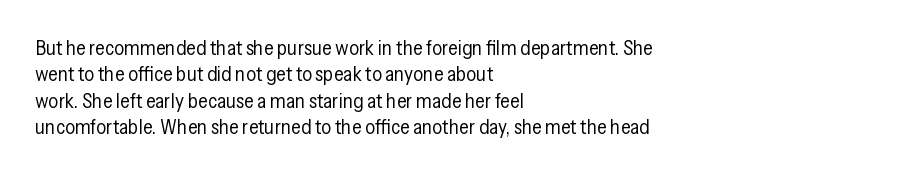
{"italic": "no", "bold": "no", "underline": "no", "align": "left", "line_spacing": "normal", "line_spacing_ratio": 1.32, "letter_spacing": "normal", "letter_spacing_em": 0.0, "glyph_px": 20}
